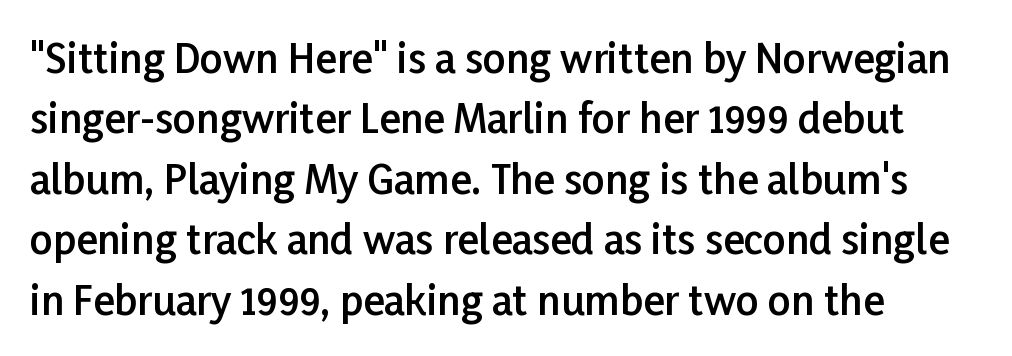
This is the regular roman posture of the typeface. Vertically, the passage feels balanced, rows spaced as you'd expect. Standard letterfit; no display-style spreading of the glyphs. A sans-serif font was chosen for this passage.
